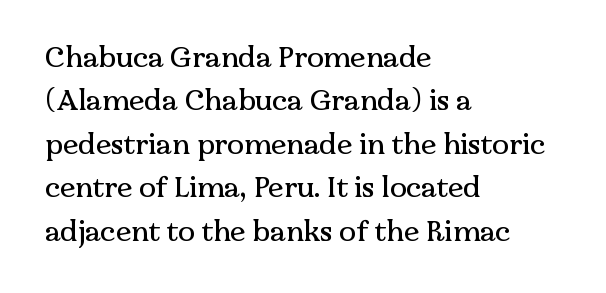
{"serif": "yes", "italic": "no", "width": "normal", "stroke_contrast": "medium", "x_height": "medium", "monospaced": "no", "underline": "no", "align": "left", "line_spacing": "normal", "line_spacing_ratio": 1.55, "letter_spacing": "normal", "letter_spacing_em": 0.0, "glyph_px": 28}
